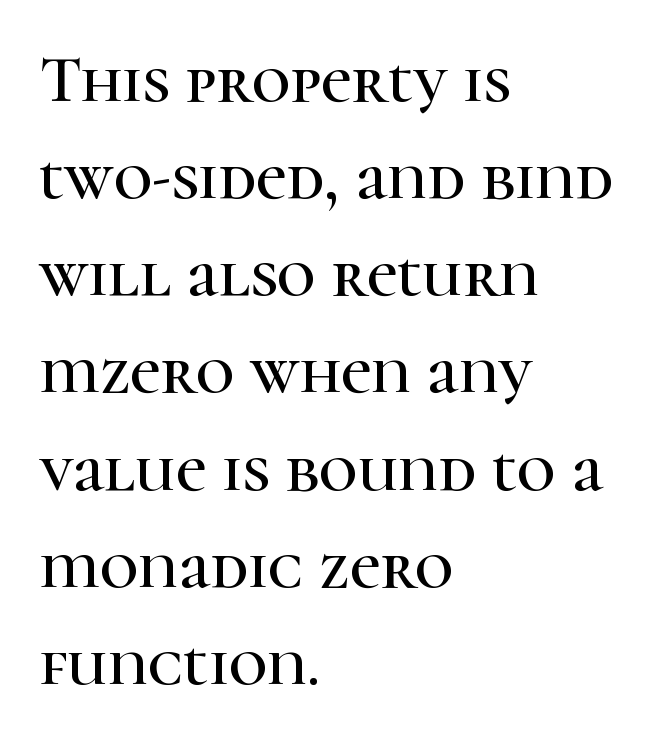
The image shows 67 px serif type, upright; set left-aligned, normal line spacing (1.45x), normal letter spacing, not underlined; high stroke contrast and a medium x-height.
